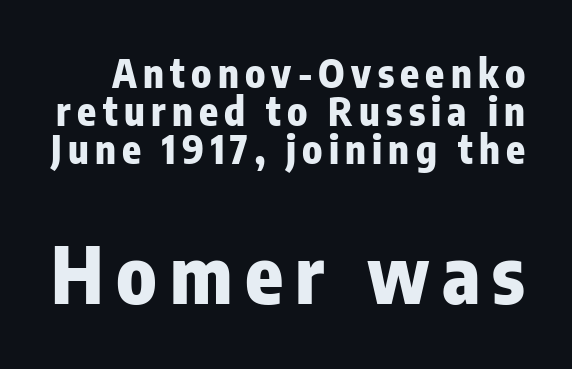
{"serif": "no", "italic": "no", "bold": "yes", "weight": "heavy", "width": "condensed", "stroke_contrast": "low", "x_height": "medium", "monospaced": "no", "underline": "no", "line_spacing": "tight", "line_spacing_ratio": 0.97, "larger_block": "second", "size_ratio": 2.0, "glyph_px": 78}
